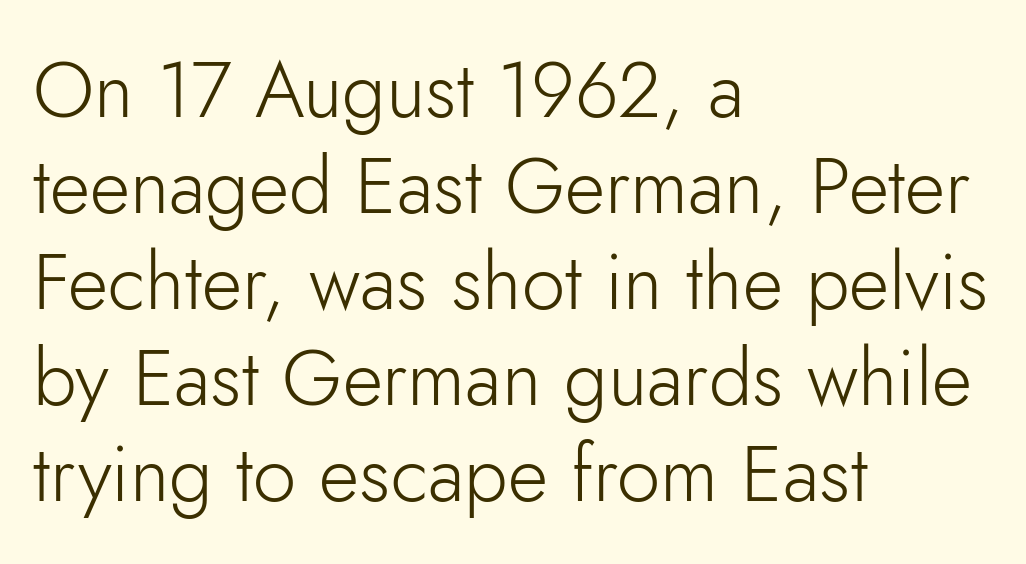
The image shows 78 px light sans-serif type, upright; set left-aligned, line spacing 1.23x, normal letter spacing, not underlined; low stroke contrast and a small x-height.
